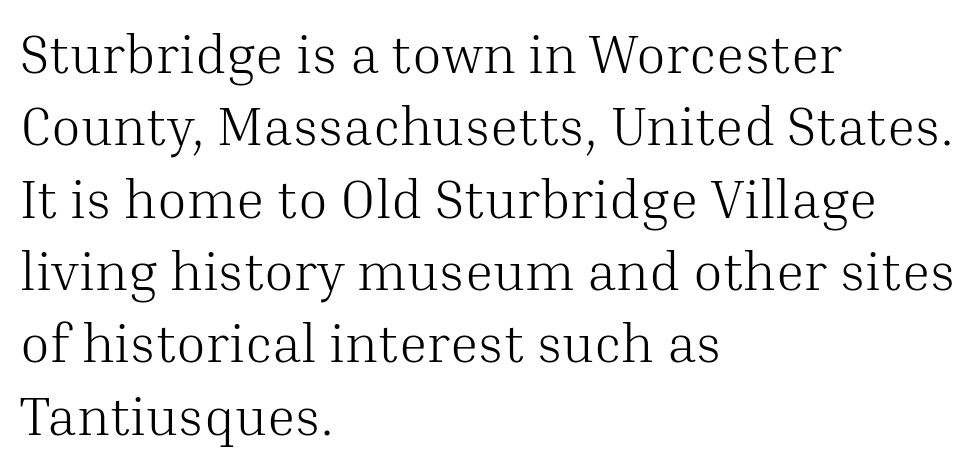
Q: Is the text bold? A: No.
Q: Is the text italic (slanted)? A: No, it is upright.
Q: Is the typeface a serif or a sans-serif typeface? A: Serif.
Q: Is the text underlined? A: No.
Q: How is the paragraph aligned? A: Left-aligned.
Q: Is the spacing between letters normal or unusually wide? A: Normal.
Q: Is the spacing between lines tight, normal or loose? A: Normal.
Q: Width (condensed, normal, or wide)? A: Normal.
Q: Stroke contrast? A: Medium.
Q: x-height? A: Medium.
Q: Monospaced? A: No.
